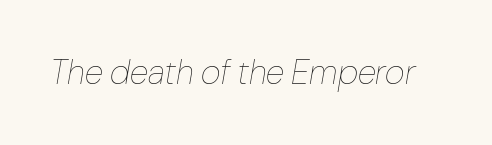
Q: Is the text bold? A: No.
Q: Is the text italic (slanted)? A: Yes, it leans right by about 10 degrees.
Q: Is the text underlined? A: No.
Q: Is the spacing between letters normal or unusually wide? A: Normal.
Q: Width (condensed, normal, or wide)? A: Normal.
Q: Stroke contrast? A: Low.
Q: x-height? A: Medium.
Q: Monospaced? A: No.
